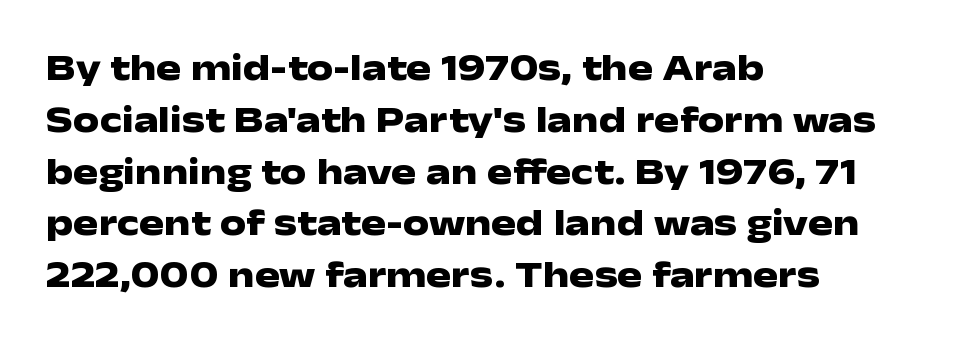
The image shows 37 px heavy, wide sans-serif type, upright; set left-aligned, normal line spacing (1.4x), normal letter spacing, not underlined; low stroke contrast and a medium x-height.
